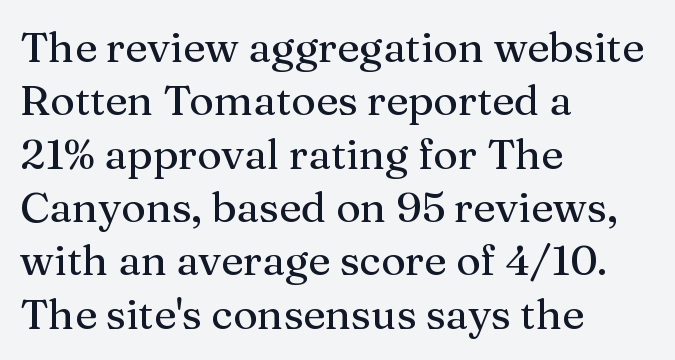
Horizontal alignment here is leftward, the default for most running prose. The characters display serif detailing at their extremities. The leading is moderate, giving the passage an even texture. This is the regular roman posture of the typeface. Tracking value appears to be zero — textbook default spacing.
